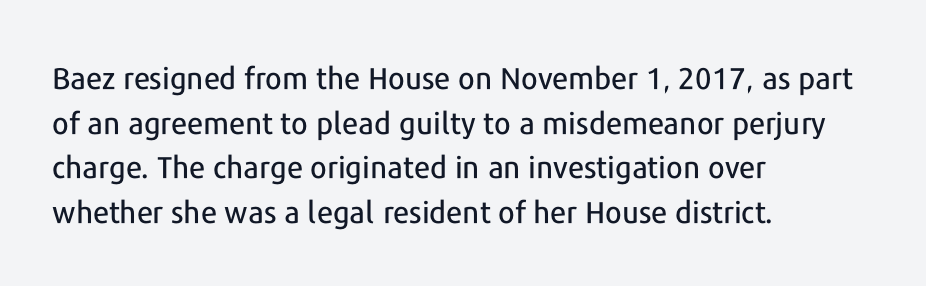
{"serif": "no", "italic": "no", "width": "normal", "stroke_contrast": "low", "x_height": "medium", "monospaced": "no", "underline": "no", "align": "left", "line_spacing": "normal", "line_spacing_ratio": 1.49, "letter_spacing": "normal", "letter_spacing_em": 0.0, "glyph_px": 30}
